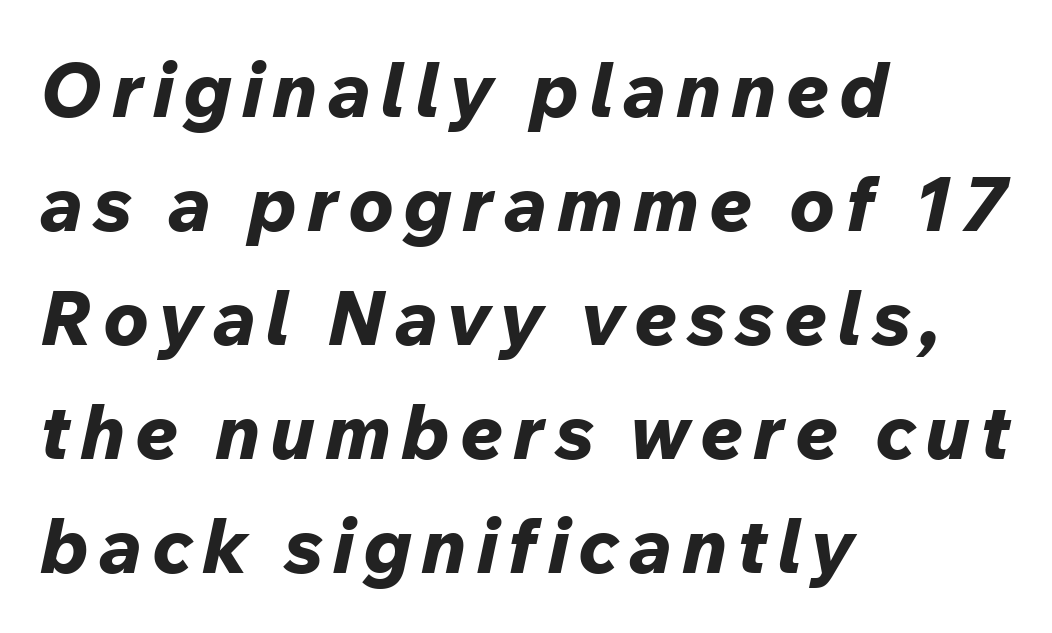
The image shows 76 px bold type, italic (leaning right); set left-aligned, normal line spacing (1.5x), not underlined; low stroke contrast and a medium x-height.
